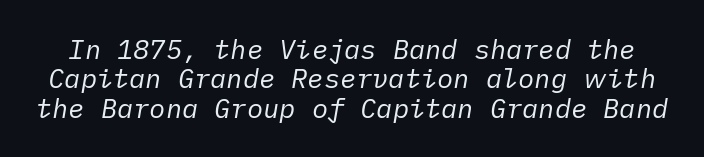
The image shows 27 px text type, italic (leaning right); set tight line spacing (1.09x), normal letter spacing, not underlined.
